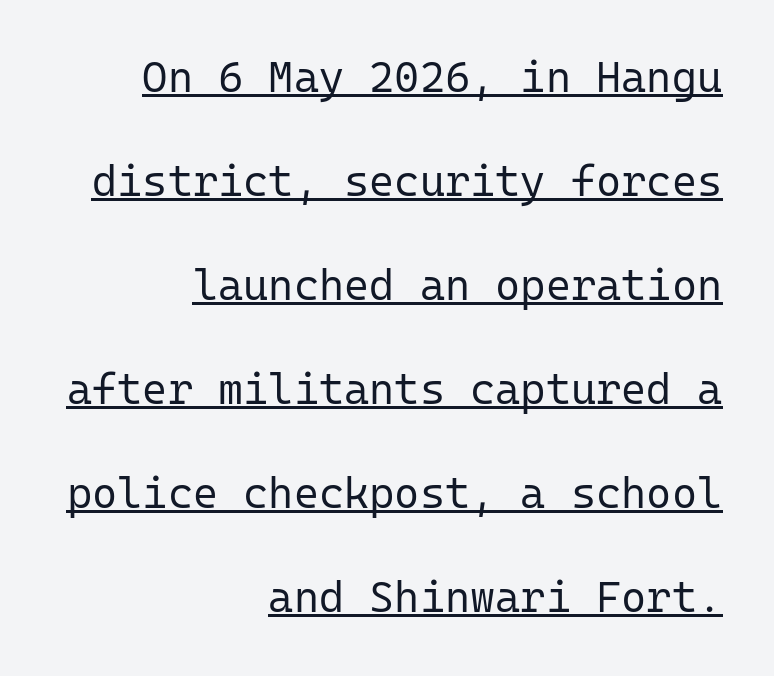
The image shows 43 px regular-weight sans-serif type, upright, monospaced; set right-aligned, loose line spacing (2.42x), normal letter spacing, underlined; low stroke contrast and a medium x-height.
